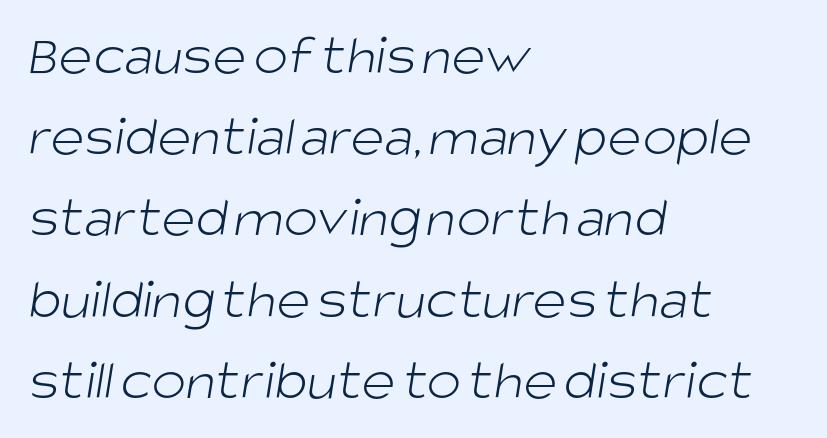
Q: Is the text bold? A: No.
Q: Is the typeface a serif or a sans-serif typeface? A: Sans-serif.
Q: Is the text underlined? A: No.
Q: How is the paragraph aligned? A: Left-aligned.
Q: Is the spacing between letters normal or unusually wide? A: Normal.
Q: Is the spacing between lines tight, normal or loose? A: Normal.
Q: Width (condensed, normal, or wide)? A: Normal.
Q: Stroke contrast? A: Low.
Q: x-height? A: Large.
Q: Monospaced? A: No.
